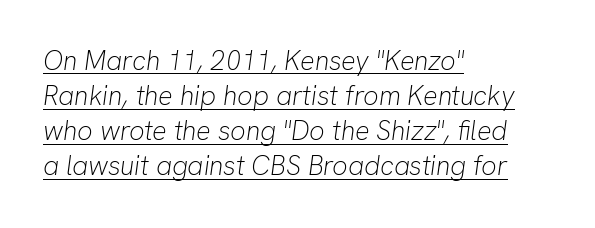
Q: Is the text bold? A: No.
Q: Is the text italic (slanted)? A: Yes, it leans right by about 8 degrees.
Q: Is the text underlined? A: Yes.
Q: How is the paragraph aligned? A: Left-aligned.
Q: Is the spacing between letters normal or unusually wide? A: Normal.
Q: Is the spacing between lines tight, normal or loose? A: Normal.
